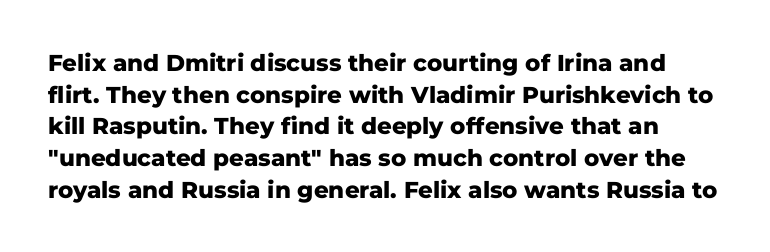
Does extra space separate the letters? No, they use regular spacing. Rows of type keep a routine distance in the vertical direction. Only glyphs here, with clear space below each row. The lettering stays uniformly vertical, giving the passage a roman look.
